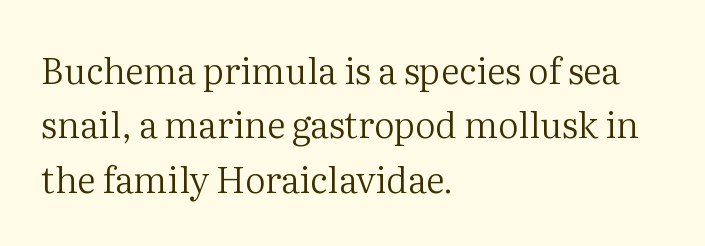
If you measured baseline to baseline, you'd find a middling distance. To sum up the face: it has serifs. Here the designer chose a conventional face with non-uniform glyph widths. Tracking here is standard; glyphs follow each other at the usual distance. Posture: upright roman. Vertical stems look standard width or narrower in stroke.
